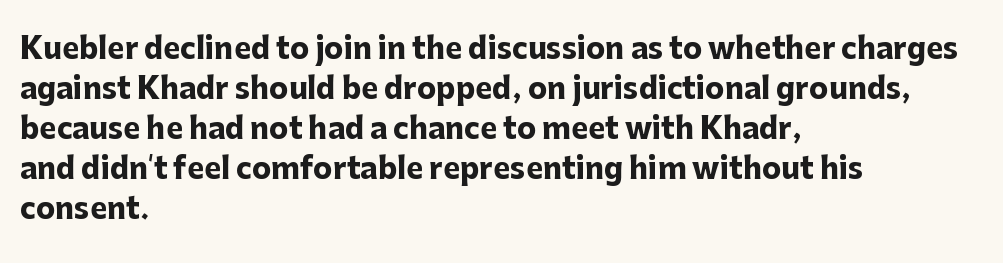
The image shows 29 px heavy sans-serif type, upright; set left-aligned, normal line spacing (1.38x), normal letter spacing, not underlined; low stroke contrast and a medium x-height.
